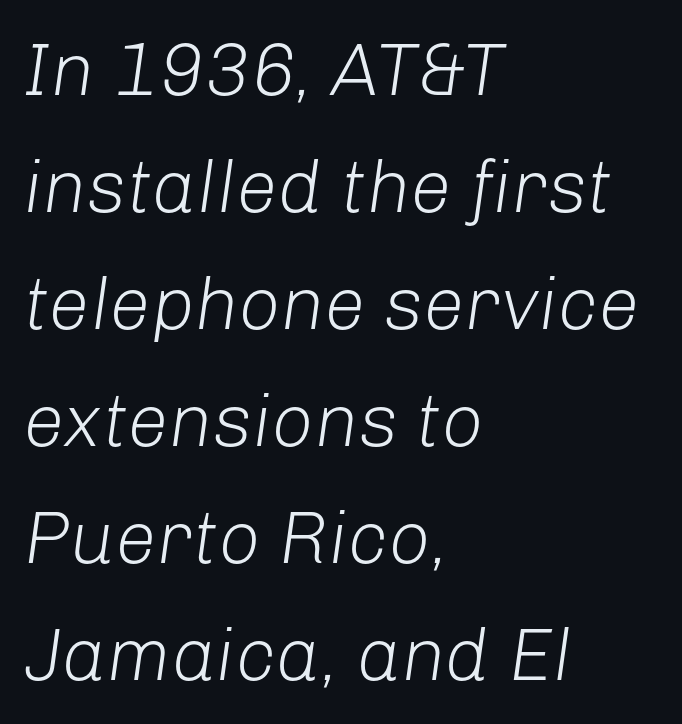
Q: Is the text bold? A: No.
Q: Is the text italic (slanted)? A: Yes, it leans right by about 8 degrees.
Q: Is the text underlined? A: No.
Q: How is the paragraph aligned? A: Left-aligned.
Q: Is the spacing between letters normal or unusually wide? A: Normal.
Q: Is the spacing between lines tight, normal or loose? A: Normal.
Q: Width (condensed, normal, or wide)? A: Normal.
Q: Stroke contrast? A: Low.
Q: x-height? A: Medium.
Q: Monospaced? A: No.
